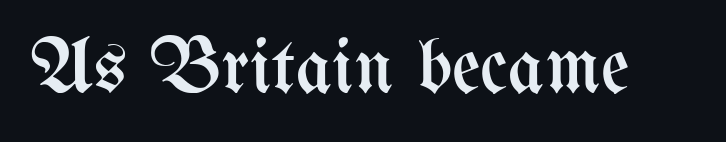
Only glyphs here, with clear space below each row. On a weight scale, this lands at 450 or below. Is this a fixed-width face? No — the glyphs have proportional, varying widths. The specimen reads as upright at a glance. Short note: letters normally spaced.
